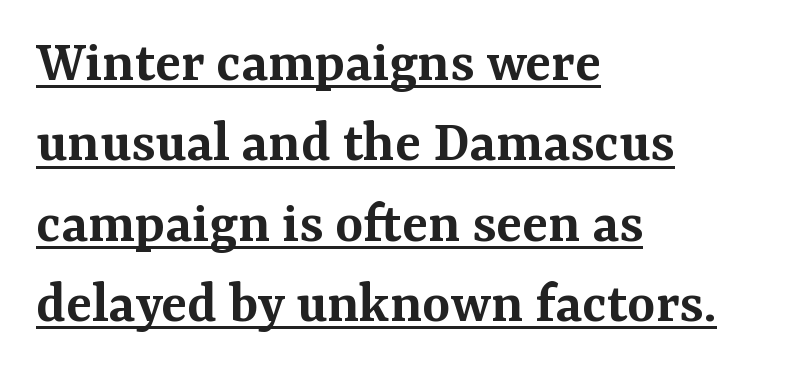
{"serif": "yes", "italic": "no", "bold": "semi", "weight": "semibold", "width": "normal", "stroke_contrast": "medium", "x_height": "medium", "monospaced": "no", "underline": "yes", "align": "left", "line_spacing": "normal", "line_spacing_ratio": 1.34, "letter_spacing": "normal", "letter_spacing_em": 0.0, "glyph_px": 60}
